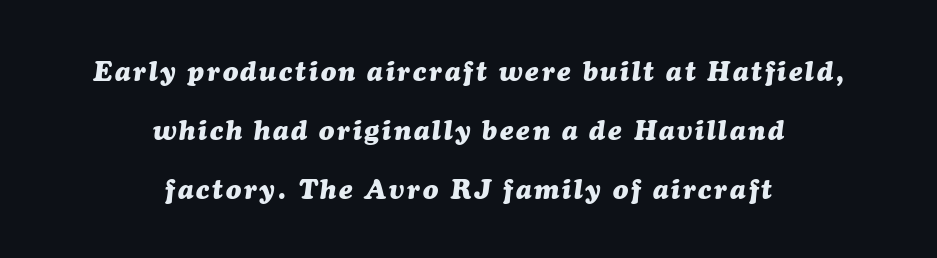
The lines are spread far apart with generous leading. Every letter is thick-stroked: bold, no question. The rag falls on both sides of this text block equally. Any mark beneath the type? The region is blank. Looking at the ascenders, they clearly lean. Spacing verdict: proportional, widths tailored to each character.
